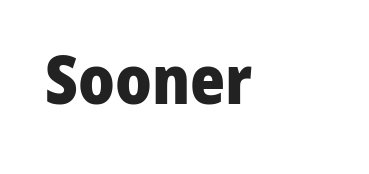
The image shows 67 px heavy sans-serif type, upright; set left-aligned, normal letter spacing, not underlined; low stroke contrast and a medium x-height.
